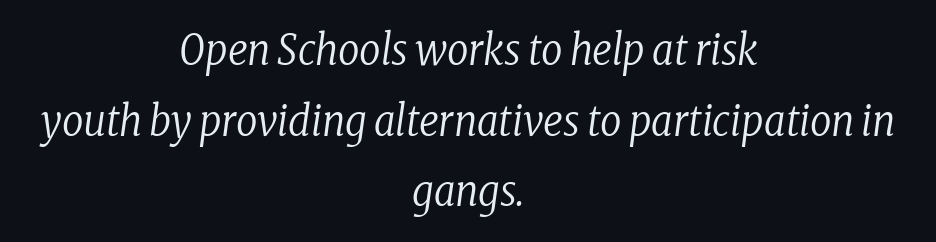
{"serif": "yes", "italic": "yes", "lean": "right", "slant_degrees": 8, "bold": "no", "weight": "regular", "width": "condensed", "stroke_contrast": "low", "x_height": "medium", "monospaced": "no", "underline": "no", "align": "center", "line_spacing": "normal", "line_spacing_ratio": 1.68, "letter_spacing": "normal", "letter_spacing_em": 0.0, "glyph_px": 42}
